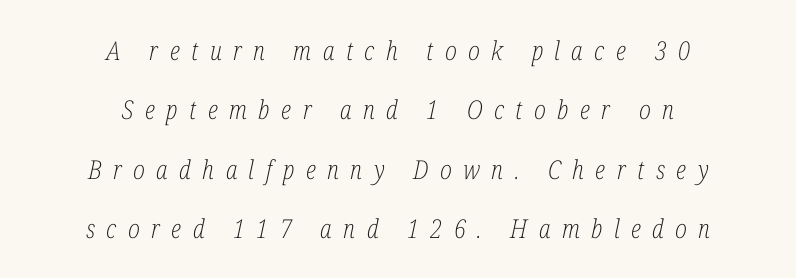
The image shows 26 px text type, italic (leaning right); set centered, loose line spacing (2.28x), unusually wide letter spacing (+0.44 em), not underlined.
